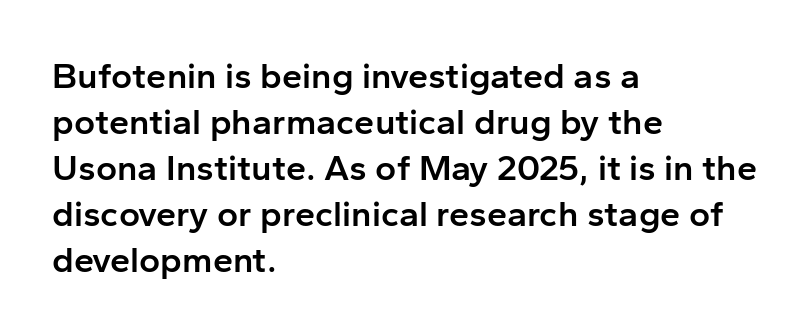
Notice how descenders clear the ascenders below comfortably — that's standard leading. Designer's note — italics off, roman on. Firm but not heavy-handed strokes: this text is semibold. Decoration check: the copy has no underline. Characters follow at the spacing the type designer built in.
